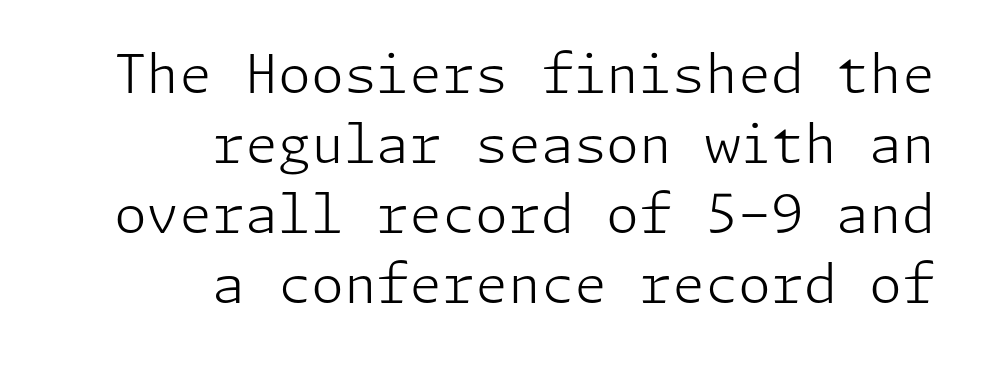
{"serif": "no", "italic": "no", "bold": "no", "weight": "light", "width": "normal", "stroke_contrast": "low", "x_height": "medium", "underline": "no", "align": "right", "line_spacing": "normal", "line_spacing_ratio": 1.32, "letter_spacing": "normal", "letter_spacing_em": 0.0, "glyph_px": 53}
